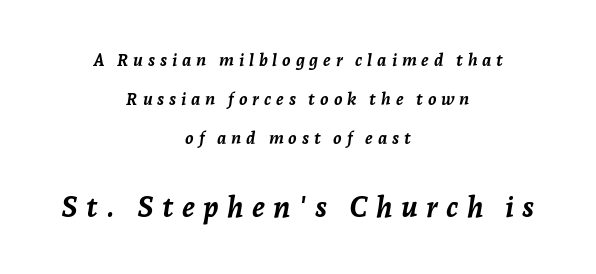
The image shows 29 px semibold type, italic (leaning right); set centered, loose line spacing (2.3x), unusually wide letter spacing (+0.28 em), not underlined; the second (bottom) block is 1.71x larger; low stroke contrast and a medium x-height.
